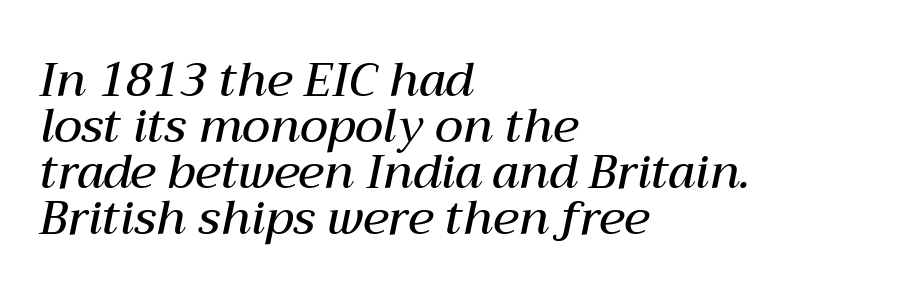
The whole block is typeset with a tilt. The passage shown has conventional tracking throughout. Leftover space on each line is placed entirely after the last word. Baseline-to-baseline distance is barely more than the letter height. A typesetter would call this proportional, since set widths differ per character. Underline: absent.
